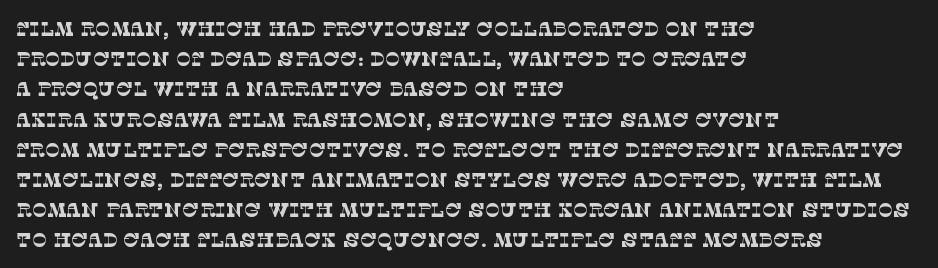
The image shows 20 px text type; set left-aligned, normal line spacing (1.51x), normal letter spacing, not underlined.
